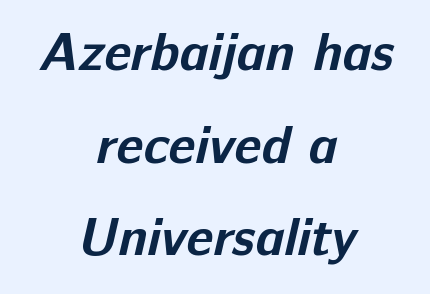
{"serif": "no", "bold": "yes", "weight": "bold", "width": "normal", "stroke_contrast": "low", "x_height": "medium", "monospaced": "no", "underline": "no", "align": "center", "line_spacing_ratio": 1.75, "letter_spacing": "normal", "letter_spacing_em": 0.0, "glyph_px": 53}
